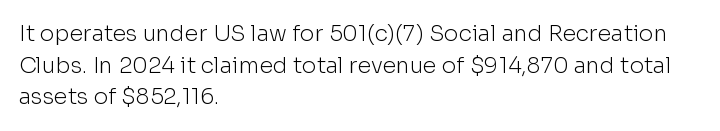
Ordinary non-slanted type is in use. Whoever set this chose a conventional vertical rhythm. Nothing unusual about the tracking: characters are spaced as the font intends. Every row of glyphs begins at an identical x-position on the left.
